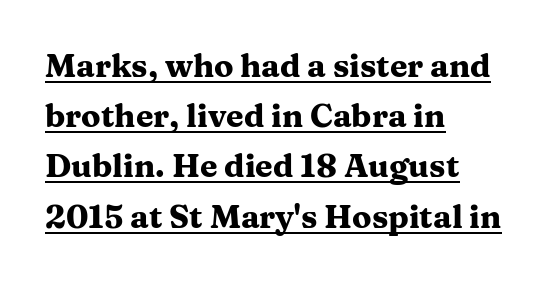
The image shows 32 px heavy, wide serif type, upright; set left-aligned, normal line spacing (1.57x), normal letter spacing, underlined; medium stroke contrast and a medium x-height.
